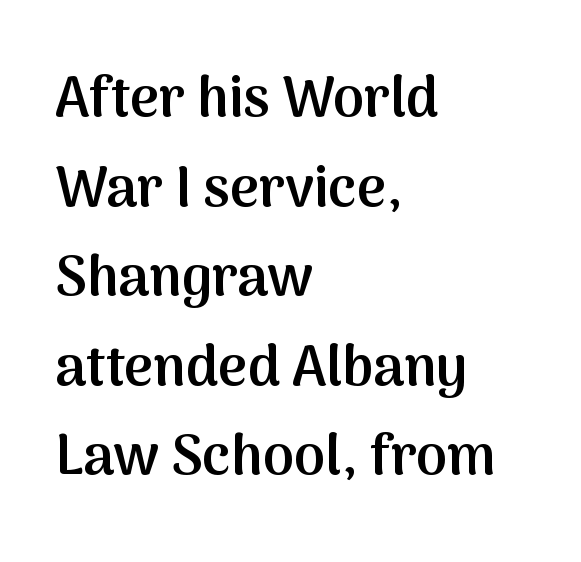
Q: Is the text bold? A: Semi-bold.
Q: Is the text italic (slanted)? A: No, it is upright.
Q: Is the typeface a serif or a sans-serif typeface? A: Sans-serif.
Q: Is the text underlined? A: No.
Q: How is the paragraph aligned? A: Left-aligned.
Q: Is the spacing between letters normal or unusually wide? A: Normal.
Q: Is the spacing between lines tight, normal or loose? A: Normal.
Q: Width (condensed, normal, or wide)? A: Normal.
Q: Stroke contrast? A: Medium.
Q: x-height? A: Medium.
Q: Monospaced? A: No.
